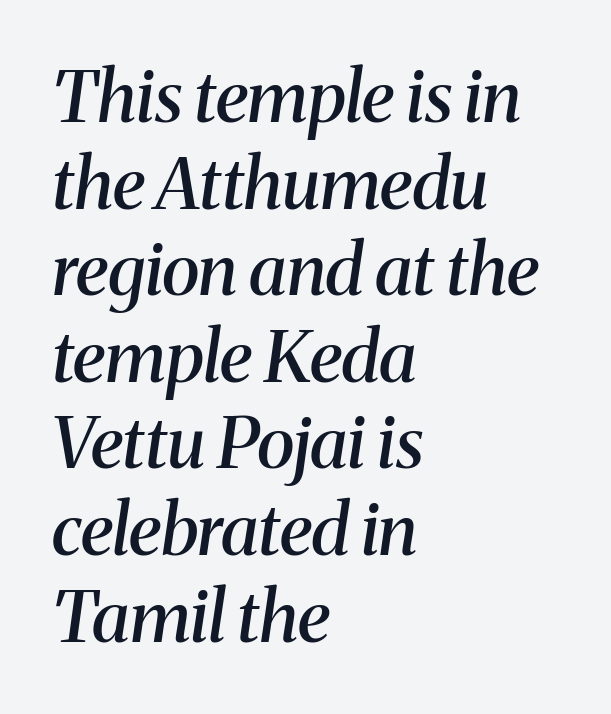
{"serif": "yes", "italic": "yes", "lean": "right", "slant_degrees": 8, "bold": "semi", "weight": "semibold", "width": "normal", "stroke_contrast": "medium", "x_height": "medium", "monospaced": "no", "underline": "no", "align": "left", "line_spacing_ratio": 1.22, "letter_spacing": "normal", "letter_spacing_em": 0.0, "glyph_px": 71}
